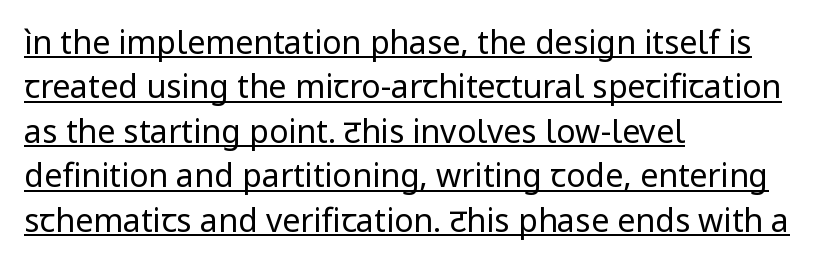
The rendering shows plain stroke endings on the letterforms — a sans-serif design. Honestly, the letter spacing is just normal — you wouldn't notice it. Characters remain perfectly vertical along every line. Each new line begins a customary step beneath the previous one. In CSS terms this would be text-align: left. Check the space under the baseline: a stroke is drawn there.
